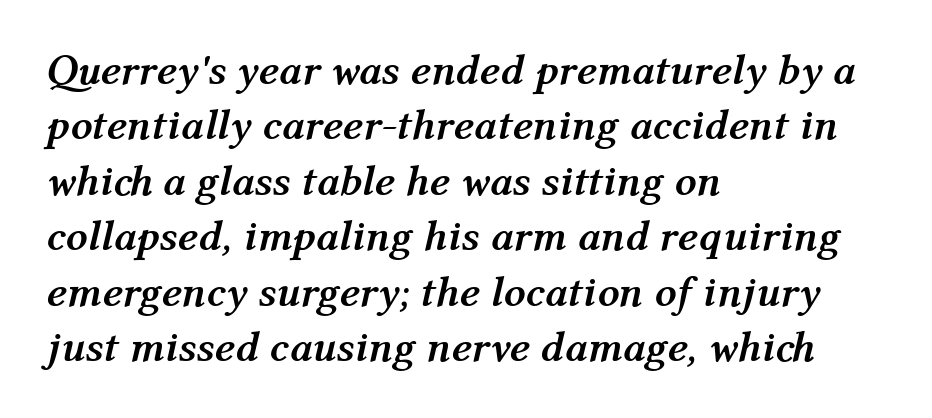
The rendering uses natural spacing where letterforms have individual widths. The designer left line spacing at the default. Is the letter spacing exaggerated? No — it looks like the ordinary default. Heavy-handed strokes throughout: this text is bold. This is oblique type, the kind used for emphasis or titles. Line beginnings align vertically; line endings do not.
